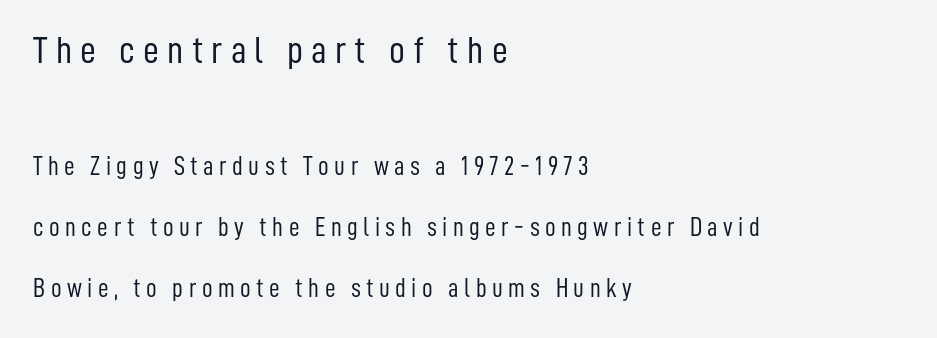
{"serif": "no", "italic": "no", "bold": "no", "weight": "light", "width": "condensed", "stroke_contrast": "low", "x_height": "medium", "monospaced": "no", "underline": "no", "align": "left", "line_spacing": "loose", "line_spacing_ratio": 2.34, "letter_spacing": "wide", "letter_spacing_em": 0.21, "larger_block": "first", "size_ratio": 1.5, "glyph_px": 39}
